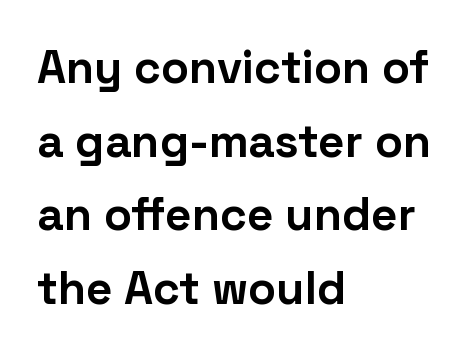
The image shows 46 px bold sans-serif type, upright; set left-aligned, normal line spacing (1.6x), normal letter spacing, not underlined; low stroke contrast and a medium x-height.
